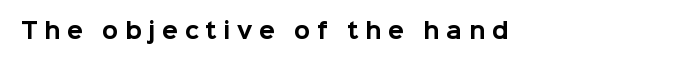
{"italic": "no", "bold": "yes", "underline": "no", "letter_spacing": "wide", "letter_spacing_em": 0.31, "glyph_px": 21}
